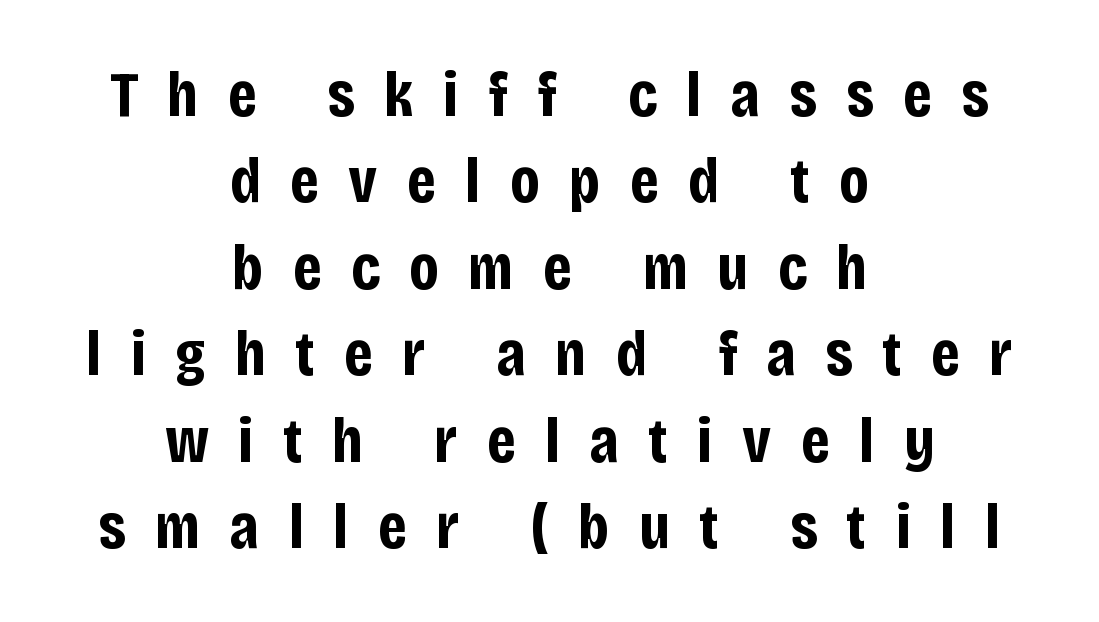
Q: Is the text bold? A: Yes.
Q: Is the text italic (slanted)? A: No, it is upright.
Q: Is the typeface a serif or a sans-serif typeface? A: Sans-serif.
Q: Is the text underlined? A: No.
Q: How is the paragraph aligned? A: Centered.
Q: Is the spacing between letters normal or unusually wide? A: Unusually wide.
Q: Is the spacing between lines tight, normal or loose? A: Normal.
Q: Width (condensed, normal, or wide)? A: Condensed.
Q: Stroke contrast? A: Low.
Q: x-height? A: Large.
Q: Monospaced? A: No.
